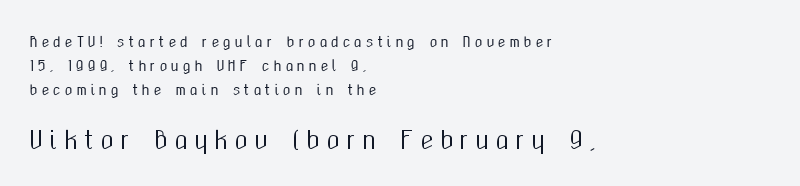
The image shows 24 px text type, upright; set left-aligned, line spacing 1.71x, unusually wide letter spacing (+0.27 em), not underlined; the second (bottom) block is 1.71x larger.
